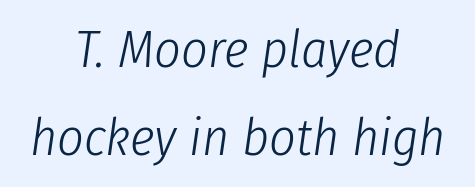
Q: Is the text bold? A: No.
Q: Is the text italic (slanted)? A: Yes, it leans right by about 8 degrees.
Q: Is the text underlined? A: No.
Q: How is the paragraph aligned? A: Centered.
Q: Is the spacing between letters normal or unusually wide? A: Normal.
Q: Is the spacing between lines tight, normal or loose? A: Normal.
Q: Width (condensed, normal, or wide)? A: Condensed.
Q: Stroke contrast? A: Low.
Q: x-height? A: Medium.
Q: Monospaced? A: No.
